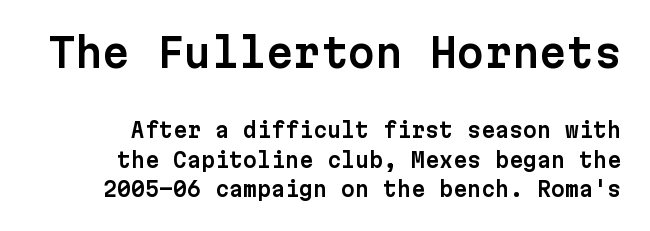
{"serif": "no", "italic": "no", "width": "normal", "stroke_contrast": "low", "x_height": "medium", "monospaced": "yes", "underline": "no", "line_spacing": "normal", "line_spacing_ratio": 1.48, "letter_spacing": "normal", "letter_spacing_em": 0.0, "larger_block": "first", "size_ratio": 1.95, "glyph_px": 39}
